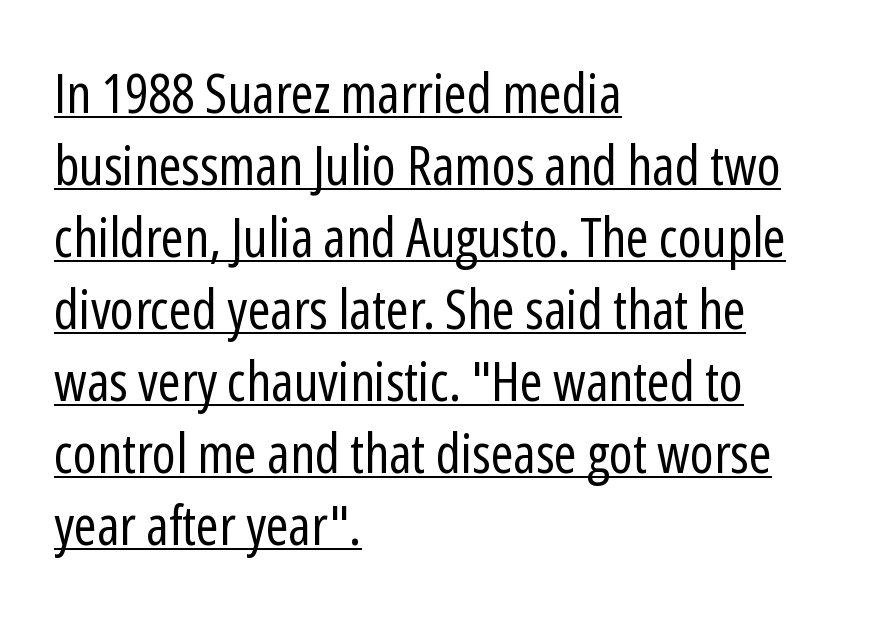
Q: Is the text bold? A: No.
Q: Is the text italic (slanted)? A: No, it is upright.
Q: Is the typeface a serif or a sans-serif typeface? A: Sans-serif.
Q: Is the text underlined? A: Yes.
Q: How is the paragraph aligned? A: Left-aligned.
Q: Is the spacing between letters normal or unusually wide? A: Normal.
Q: Is the spacing between lines tight, normal or loose? A: Normal.
Q: Width (condensed, normal, or wide)? A: Condensed.
Q: Stroke contrast? A: Low.
Q: x-height? A: Medium.
Q: Monospaced? A: No.
